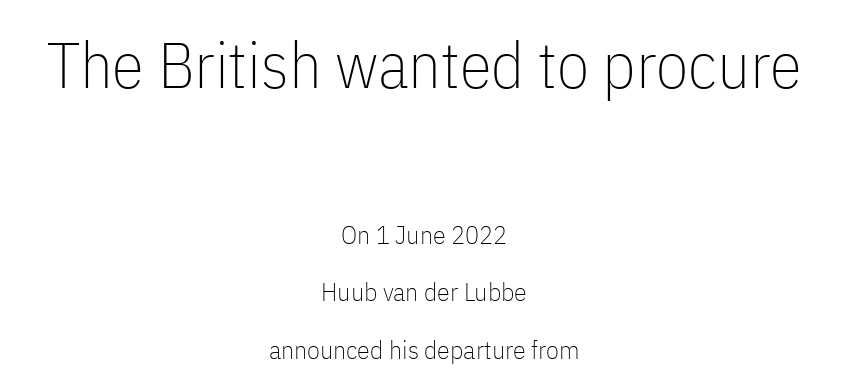
Q: Is the text bold? A: No.
Q: Is the text italic (slanted)? A: No, it is upright.
Q: Is the typeface a serif or a sans-serif typeface? A: Sans-serif.
Q: Is the text underlined? A: No.
Q: How is the paragraph aligned? A: Centered.
Q: Is the spacing between letters normal or unusually wide? A: Normal.
Q: Is the spacing between lines tight, normal or loose? A: Loose.
Q: Which block of text is set in a larger size, the first (top) or the second (bottom)? A: The first (top) one.
Q: Width (condensed, normal, or wide)? A: Condensed.
Q: Stroke contrast? A: Low.
Q: x-height? A: Medium.
Q: Monospaced? A: No.
